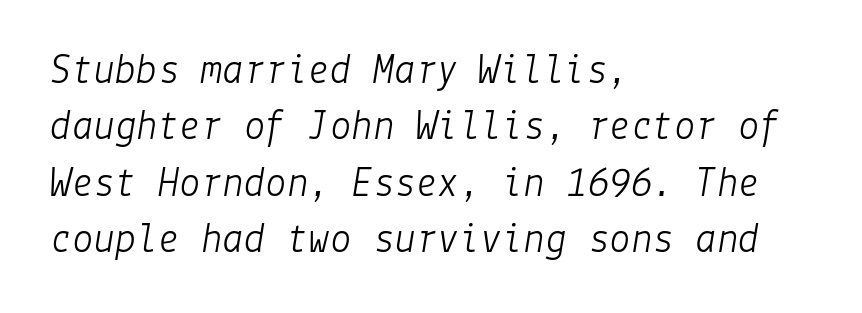
{"italic": "yes", "lean": "right", "slant_degrees": 9, "bold": "no", "weight": "light", "width": "normal", "stroke_contrast": "low", "x_height": "medium", "underline": "no", "align": "left", "line_spacing": "normal", "line_spacing_ratio": 1.31, "letter_spacing": "normal", "letter_spacing_em": 0.0, "glyph_px": 43}
